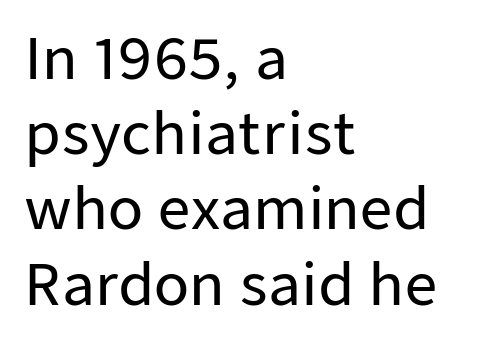
The passage shown is not underscored anywhere. Vertical spacing — default. Layout note: lines flush left. Spacing verdict: proportional, widths tailored to each character.
